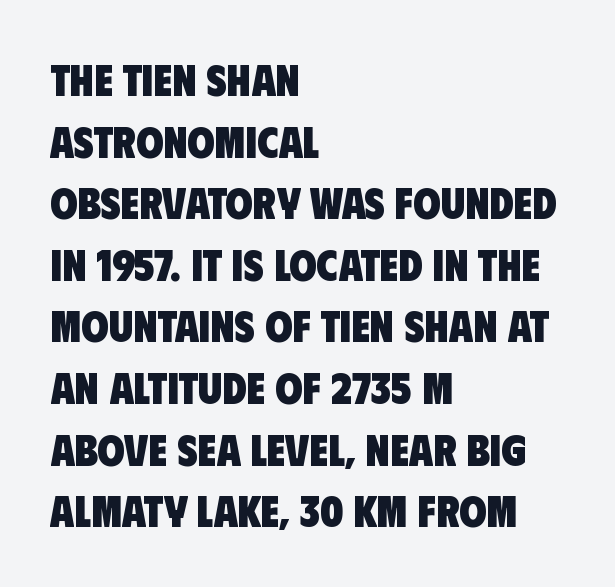
The image shows 44 px heavy, condensed sans-serif type; set left-aligned, normal line spacing (1.4x), normal letter spacing, not underlined; low stroke contrast and a large x-height.
